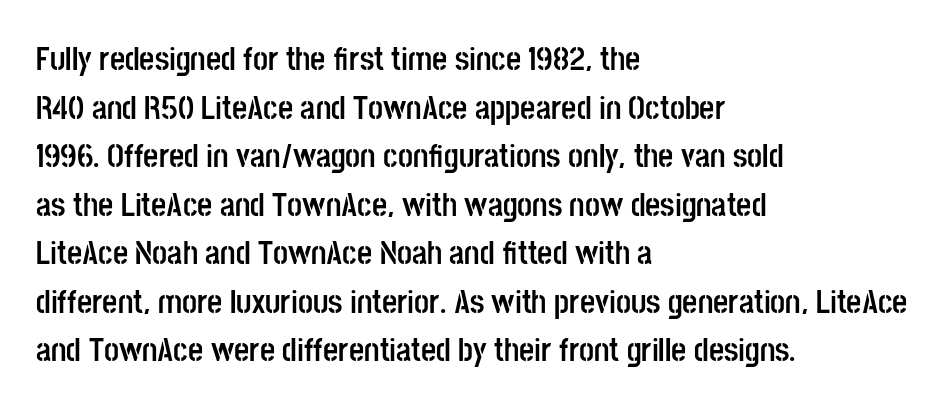
The typesetting leans heavy: a genuine bold. The paragraph has a hard left edge and a soft right edge. You could call the tracking neutral — neither tight nor loose. This sample has the flowing, uneven cadence of proportional lettering.
